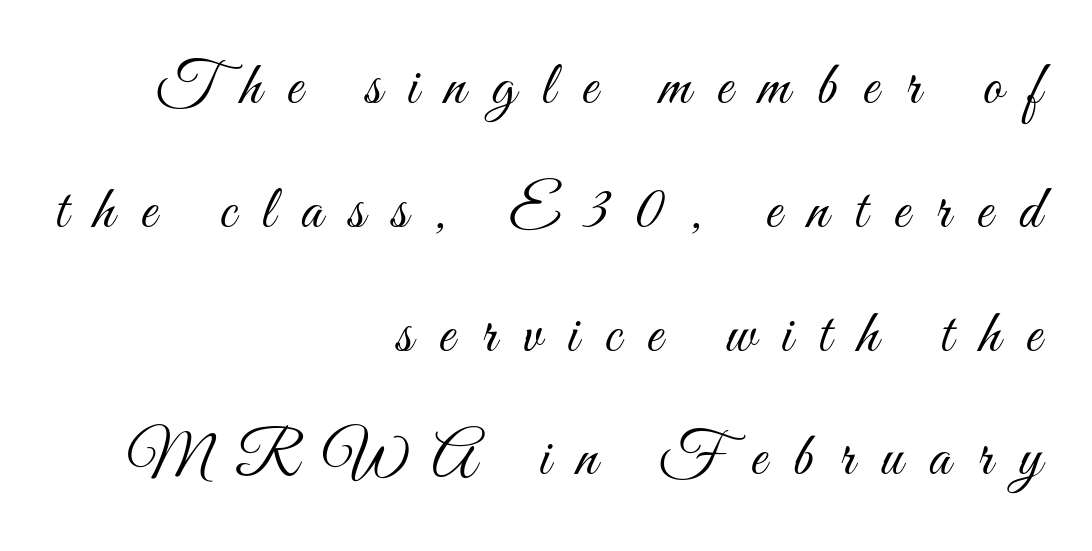
{"bold": "no", "weight": "light", "width": "condensed", "stroke_contrast": "medium", "x_height": "small", "monospaced": "no", "underline": "no", "align": "right", "line_spacing": "loose", "line_spacing_ratio": 2.03, "letter_spacing": "wide", "letter_spacing_em": 0.43, "glyph_px": 61}
